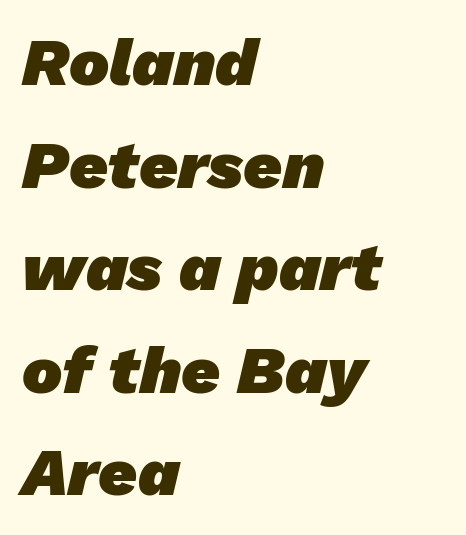
The image shows 67 px heavy sans-serif type; set left-aligned, normal line spacing (1.53x), normal letter spacing, not underlined; low stroke contrast and a medium x-height.
